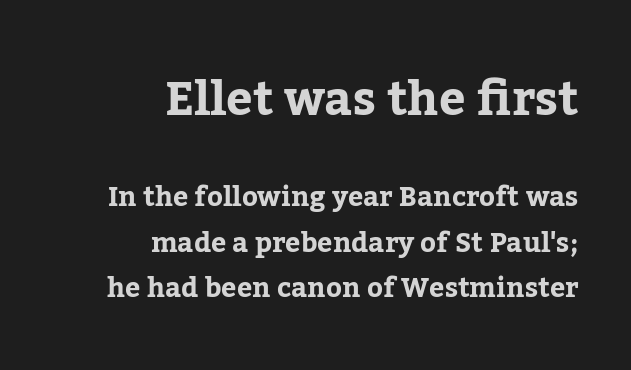
{"serif": "yes", "italic": "no", "width": "normal", "stroke_contrast": "low", "x_height": "medium", "monospaced": "no", "underline": "no", "align": "right", "line_spacing": "normal", "line_spacing_ratio": 1.69, "letter_spacing": "normal", "letter_spacing_em": 0.0, "larger_block": "first", "size_ratio": 1.74, "glyph_px": 47}
